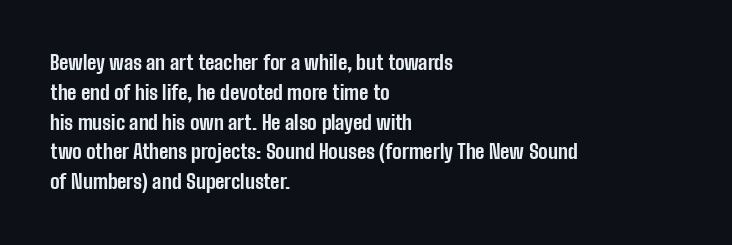
Summary of weight: heavy, a full bold. This sample is left-justified, so line endings fall wherever the words run out. The type sits square on the baseline with zero lean. The lines sit at an ordinary, default distance from one another. A bare baseline throughout the passage. This sample uses plain, unmodified letter spacing.
